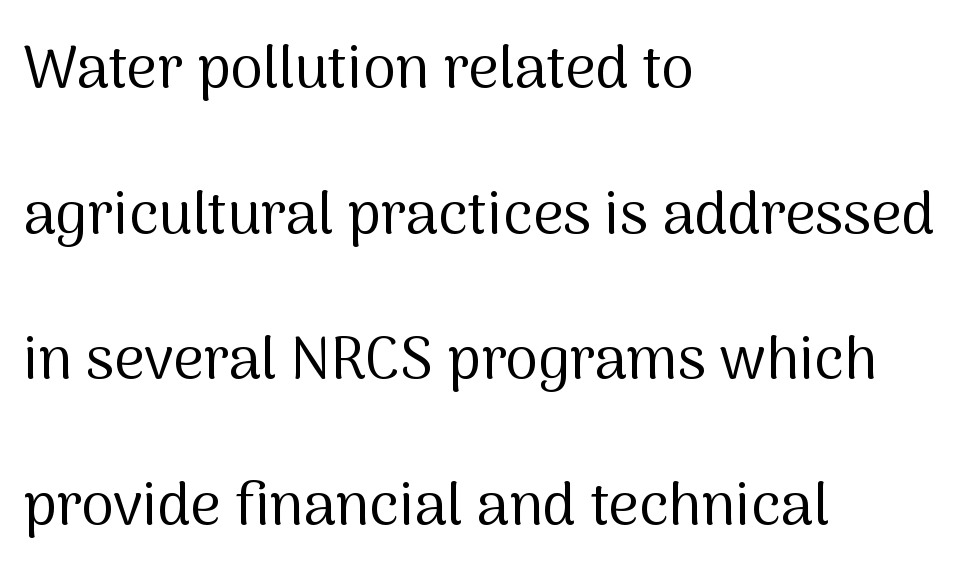
Q: Is the text bold? A: No.
Q: Is the text italic (slanted)? A: No, it is upright.
Q: Is the typeface a serif or a sans-serif typeface? A: Sans-serif.
Q: Is the text underlined? A: No.
Q: How is the paragraph aligned? A: Left-aligned.
Q: Is the spacing between letters normal or unusually wide? A: Normal.
Q: Is the spacing between lines tight, normal or loose? A: Loose.
Q: Width (condensed, normal, or wide)? A: Normal.
Q: Stroke contrast? A: Medium.
Q: x-height? A: Medium.
Q: Monospaced? A: No.
